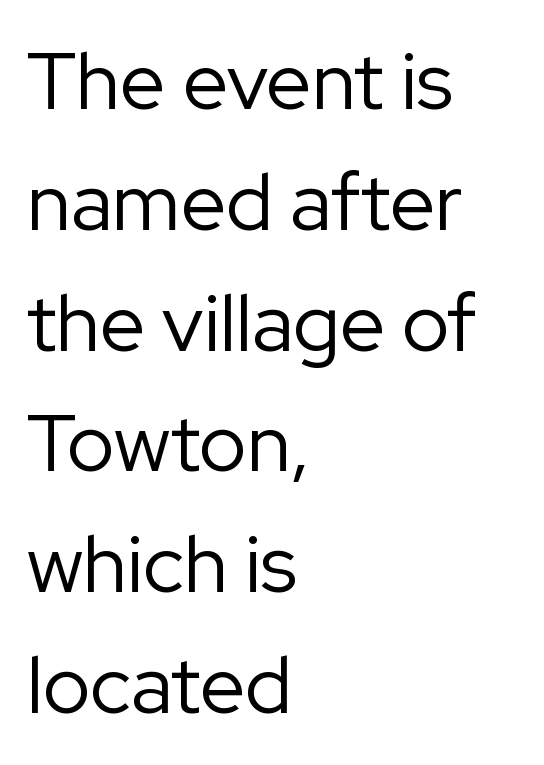
{"serif": "no", "italic": "no", "bold": "no", "weight": "regular", "width": "normal", "stroke_contrast": "low", "x_height": "medium", "monospaced": "no", "underline": "no", "align": "left", "line_spacing": "normal", "line_spacing_ratio": 1.51, "letter_spacing": "normal", "letter_spacing_em": 0.0, "glyph_px": 80}
